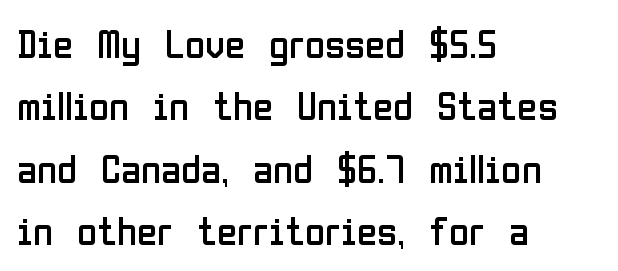
You can tell from the bare stems that sans-serif type was used. The passage shown is typed in a proportional face where columns would drift. Check the space under the baseline: it is left empty. Caption: standard tracking, unaltered.
